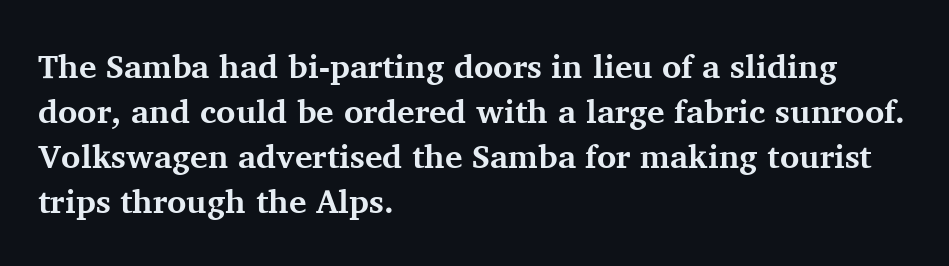
The image shows 33 px bold serif type, upright; set left-aligned, normal line spacing (1.36x), normal letter spacing, not underlined; medium stroke contrast and a medium x-height.
